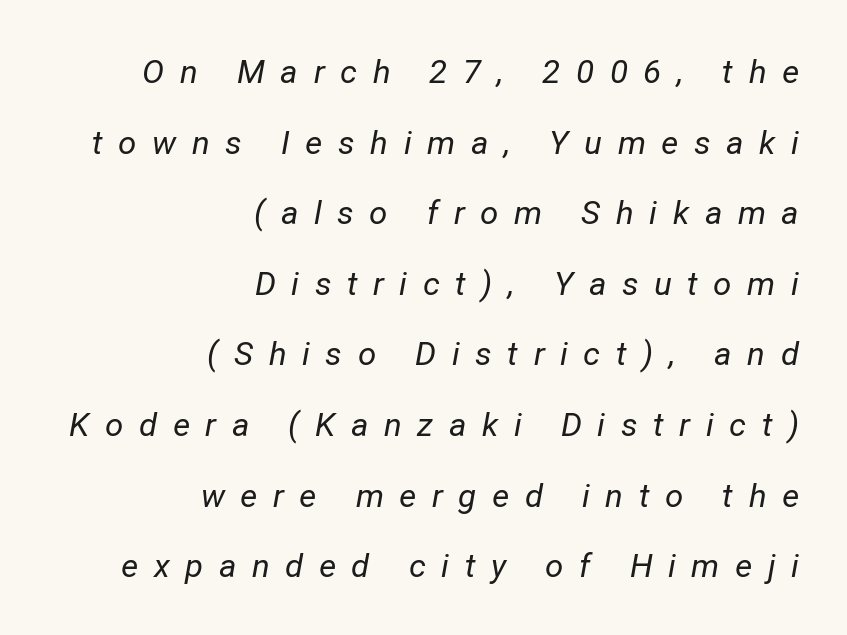
Q: Is the text bold? A: No.
Q: Is the text italic (slanted)? A: Yes, it leans right by about 12 degrees.
Q: Is the text underlined? A: No.
Q: How is the paragraph aligned? A: Right-aligned.
Q: Is the spacing between letters normal or unusually wide? A: Unusually wide.
Q: Is the spacing between lines tight, normal or loose? A: Loose.
Q: Width (condensed, normal, or wide)? A: Normal.
Q: Stroke contrast? A: Low.
Q: x-height? A: Medium.
Q: Monospaced? A: No.
